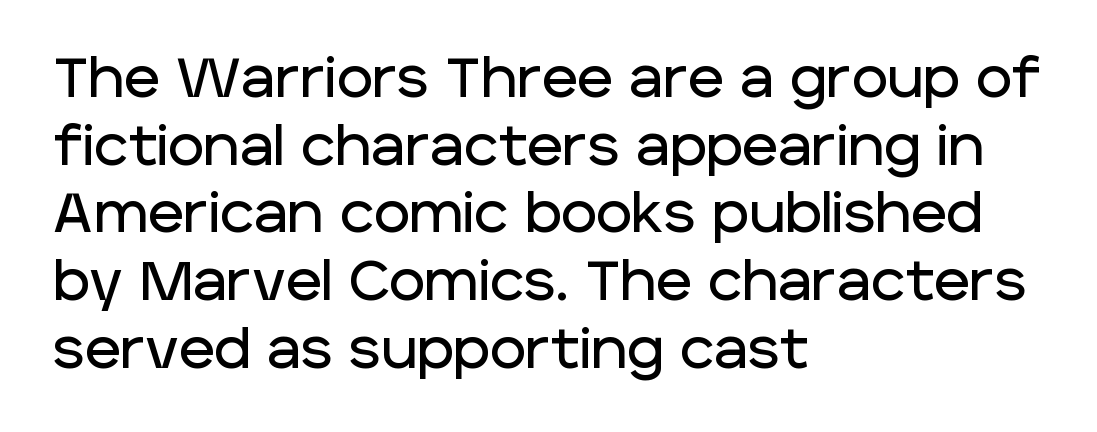
One-word summary of the alignment: left. Nope, not italic — everything's standing straight. The rendering keeps characters at their native spacing. Spacing verdict: proportional, widths tailored to each character. Honestly, there is no underline to notice here at all.
